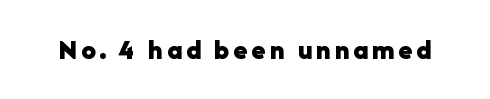
A typesetter would label this face a sans. Character widths vary here, with narrow letters taking less room than wide ones. The face used here has the dense, thick strokes of a bold. No italicization has been applied; the sample stays upright. Letters rest on an invisible, unmarked baseline.
